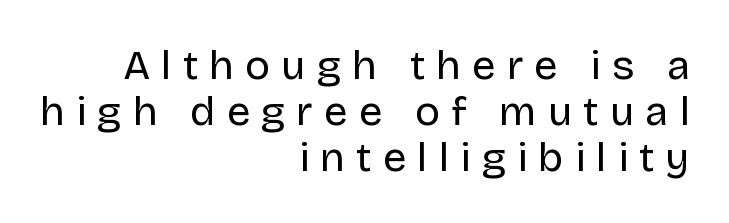
The image shows 42 px regular-weight sans-serif type, upright; set right-aligned, tight line spacing (1.1x), unusually wide letter spacing (+0.26 em), not underlined; low stroke contrast and a large x-height.
